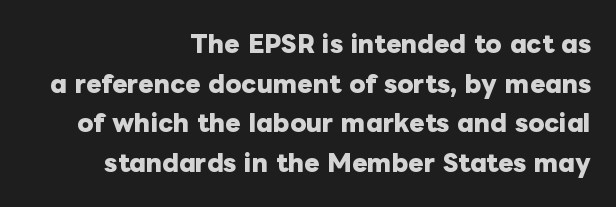
{"italic": "no", "bold": "yes", "underline": "no", "align": "right", "line_spacing_ratio": 1.72, "letter_spacing": "normal", "letter_spacing_em": 0.0, "glyph_px": 23}
